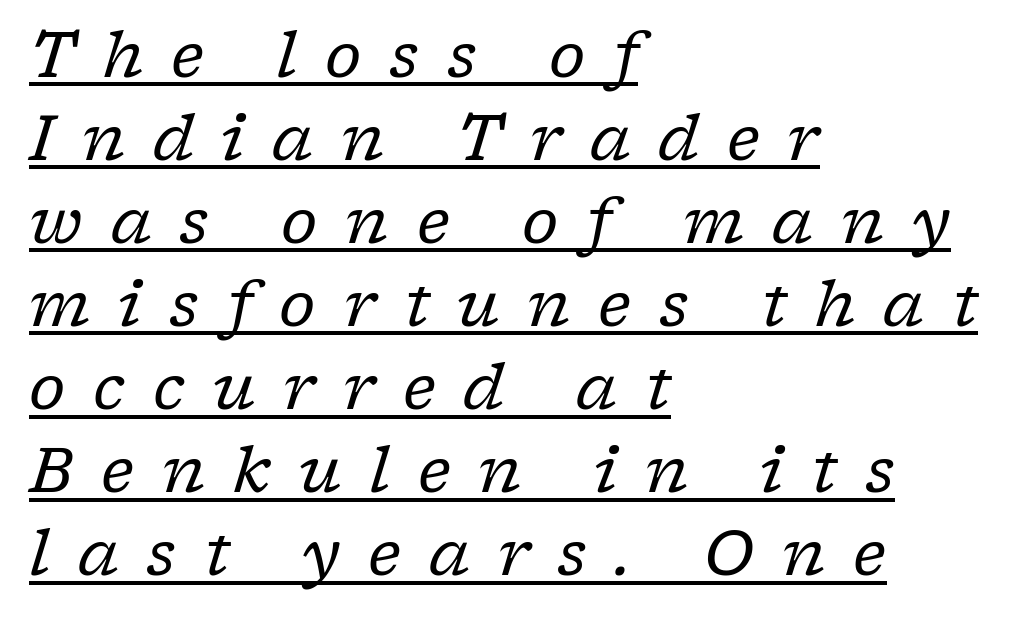
Q: Is the text bold? A: No.
Q: Is the text italic (slanted)? A: Yes, it leans right by about 17 degrees.
Q: Is the typeface a serif or a sans-serif typeface? A: Serif.
Q: Is the text underlined? A: Yes.
Q: How is the paragraph aligned? A: Left-aligned.
Q: Is the spacing between letters normal or unusually wide? A: Unusually wide.
Q: Is the spacing between lines tight, normal or loose? A: Normal.
Q: Width (condensed, normal, or wide)? A: Normal.
Q: Stroke contrast? A: Low.
Q: x-height? A: Medium.
Q: Monospaced? A: No.
